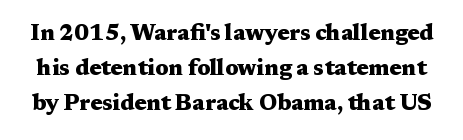
The image shows 22 px bold type, upright; set normal line spacing (1.6x), normal letter spacing, not underlined.
